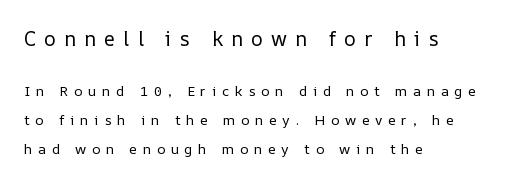
The image shows 20 px text type, upright; set left-aligned, loose line spacing (2.07x), unusually wide letter spacing (+0.41 em), not underlined; the first (top) block is 1.43x larger.
